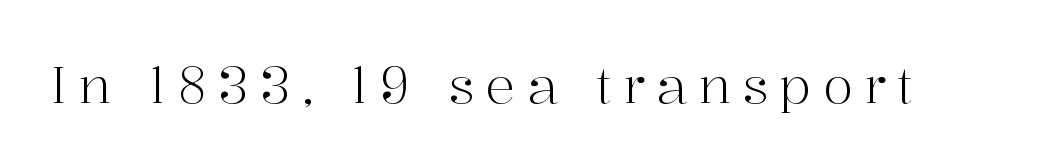
The image shows 50 px light serif type, upright; set unusually wide letter spacing (+0.22 em), not underlined; high stroke contrast and a medium x-height.
